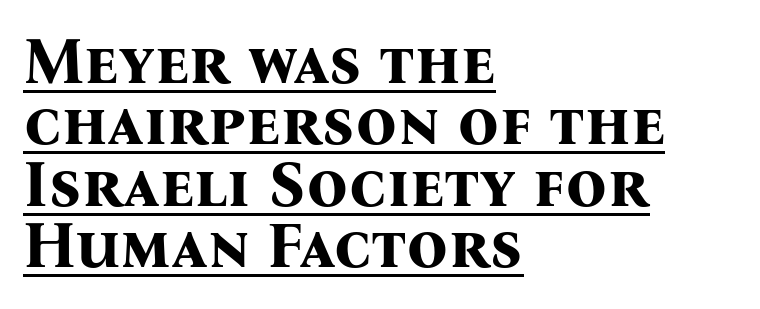
In terms of posture, this sample is upright. Regarding serifs, this sample has them. A baseline rule has been typeset under these characters. Bold? Absolutely — the strokes are thick and heavy.
